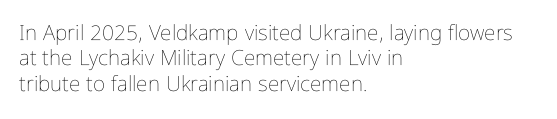
{"italic": "no", "bold": "no", "underline": "no", "align": "left", "line_spacing_ratio": 1.21, "letter_spacing": "normal", "letter_spacing_em": 0.0, "glyph_px": 21}
